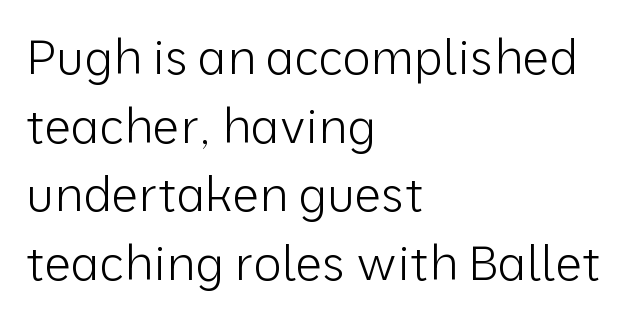
Q: Is the text bold? A: No.
Q: Is the text italic (slanted)? A: No, it is upright.
Q: Is the typeface a serif or a sans-serif typeface? A: Sans-serif.
Q: Is the text underlined? A: No.
Q: How is the paragraph aligned? A: Left-aligned.
Q: Is the spacing between letters normal or unusually wide? A: Normal.
Q: Is the spacing between lines tight, normal or loose? A: Normal.
Q: Width (condensed, normal, or wide)? A: Normal.
Q: Stroke contrast? A: Low.
Q: x-height? A: Medium.
Q: Monospaced? A: No.
